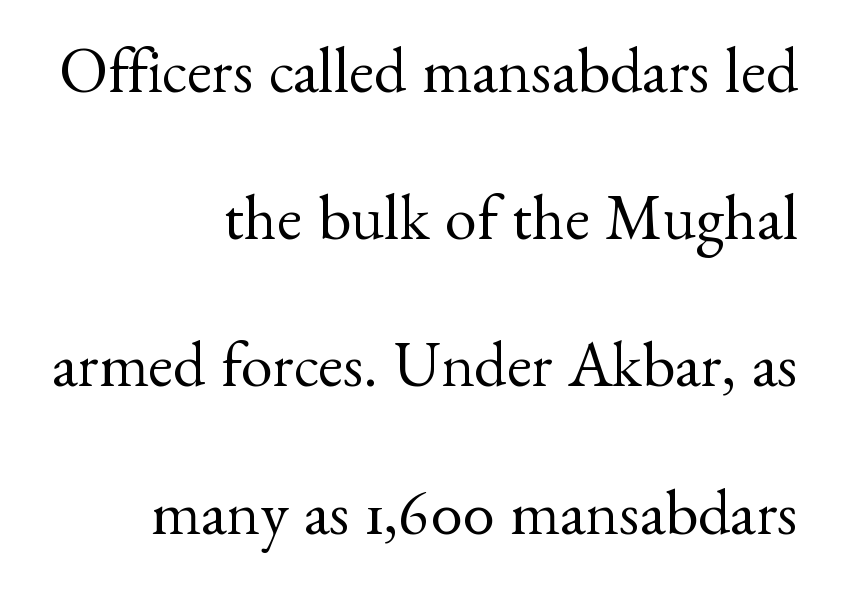
The designer went with a serif here, giving each stem small feet. The typography opts for an upright posture over an oblique one. Short note: letters normally spaced. In terms of leading, this rendering errs on the spacious side.
